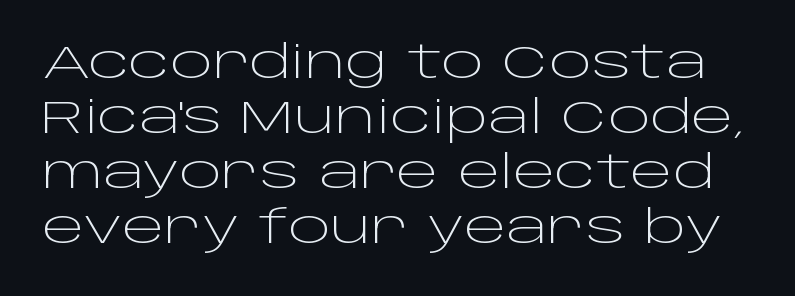
{"serif": "no", "italic": "no", "bold": "no", "weight": "light", "width": "wide", "stroke_contrast": "low", "x_height": "large", "monospaced": "no", "underline": "no", "line_spacing_ratio": 1.22, "letter_spacing": "normal", "letter_spacing_em": 0.0, "glyph_px": 45}
